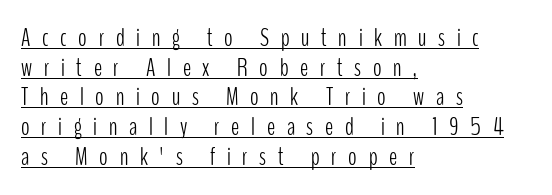
Q: Is the text bold? A: No.
Q: Is the text italic (slanted)? A: No, it is upright.
Q: Is the text underlined? A: Yes.
Q: How is the paragraph aligned? A: Left-aligned.
Q: Is the spacing between letters normal or unusually wide? A: Unusually wide.
